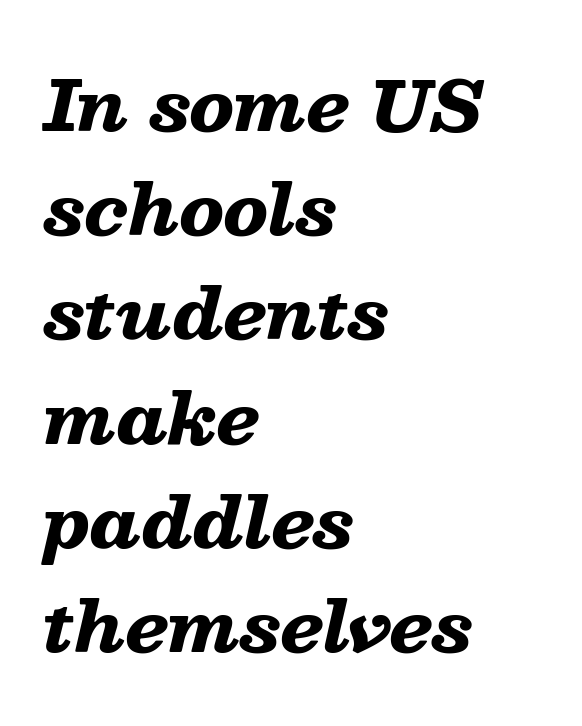
{"italic": "yes", "lean": "right", "slant_degrees": 13, "bold": "yes", "weight": "heavy", "width": "wide", "stroke_contrast": "low", "x_height": "medium", "monospaced": "no", "underline": "no", "align": "left", "line_spacing": "normal", "line_spacing_ratio": 1.51, "letter_spacing": "normal", "letter_spacing_em": 0.0, "glyph_px": 69}
